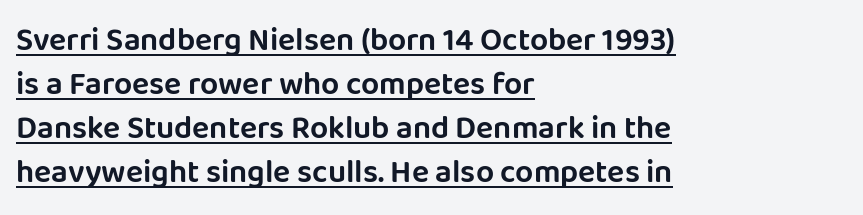
The image shows 32 px sans-serif type, upright; set left-aligned, normal line spacing (1.38x), normal letter spacing, underlined; low stroke contrast and a large x-height.
